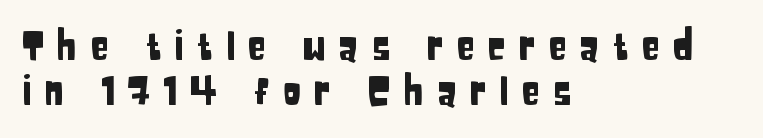
Is the letter spacing exaggerated? Yes — the characters are pushed far apart. The vertical gap from one line to the next is small. Layout note: lines flush left. The letters carry no serifs — their stems end cleanly without finishing strokes. The glyphs are unaccompanied by any horizontal stroke below them. Think of a printed novel: that variable character pitch is what you see here.
